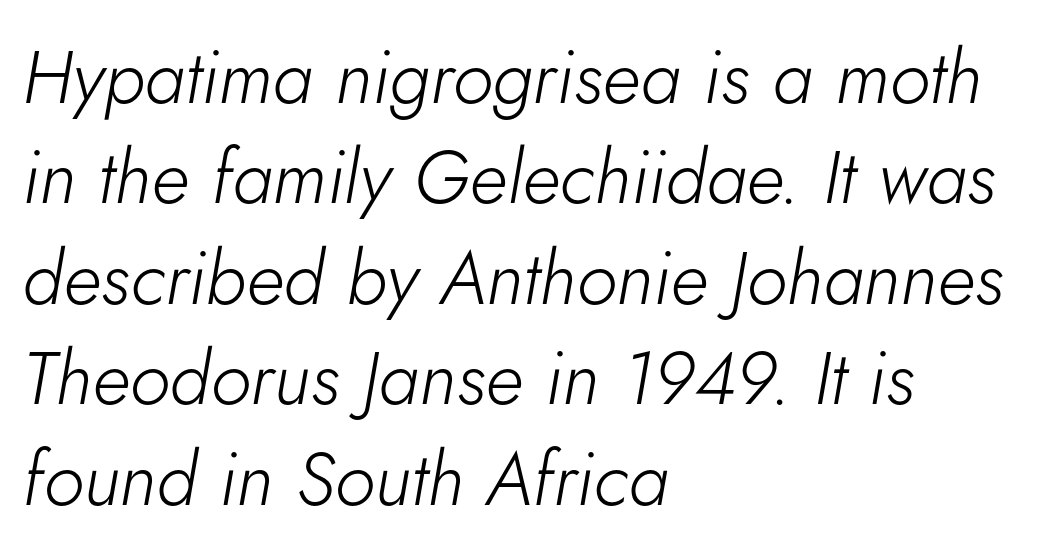
{"italic": "yes", "lean": "right", "slant_degrees": 5, "bold": "no", "weight": "light", "width": "normal", "stroke_contrast": "low", "x_height": "small", "monospaced": "no", "underline": "no", "align": "left", "line_spacing": "normal", "line_spacing_ratio": 1.34, "letter_spacing": "normal", "letter_spacing_em": 0.0, "glyph_px": 75}
